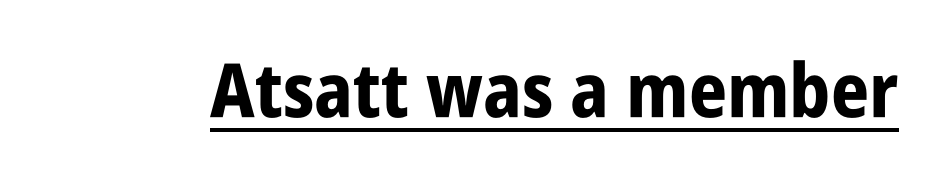
The image shows 75 px bold, condensed sans-serif type, upright; set normal letter spacing, underlined; low stroke contrast and a large x-height.
